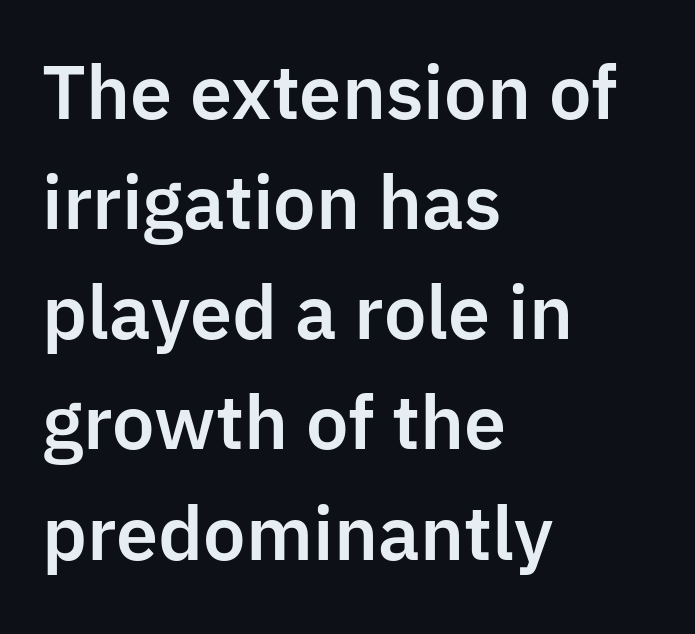
Character widths vary here, with narrow letters taking less room than wide ones. The rendering keeps characters at their native spacing. The type family on display is of the sans-serif kind. Posture: upright roman.
